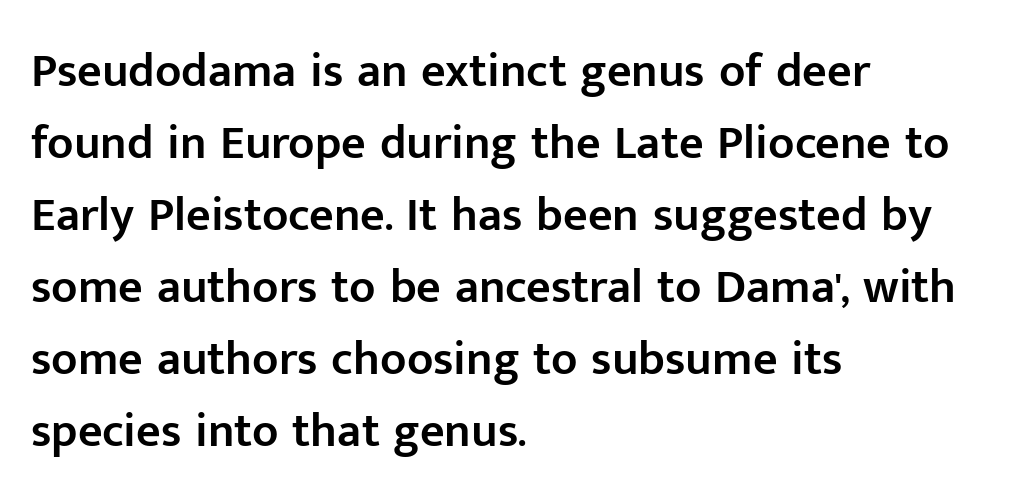
The image shows 48 px semibold sans-serif type, upright; set left-aligned, normal line spacing (1.5x), normal letter spacing, not underlined; low stroke contrast and a medium x-height.
